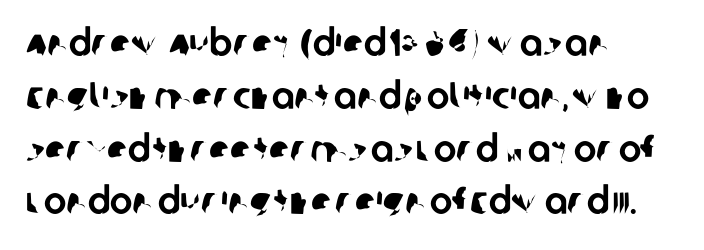
The image shows 38 px sans-serif type; set left-aligned, normal line spacing (1.39x), normal letter spacing, not underlined; low stroke contrast and a large x-height.
